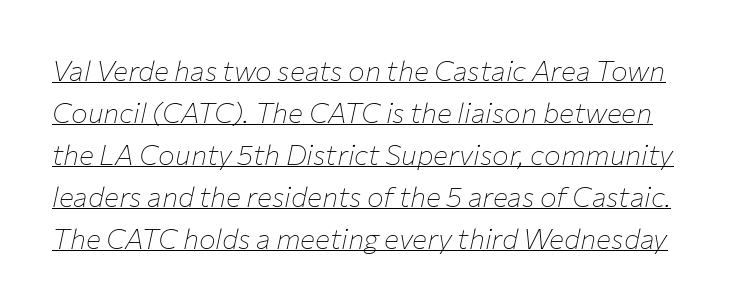
Q: Is the text bold? A: No.
Q: Is the text italic (slanted)? A: Yes, it leans right by about 12 degrees.
Q: Is the text underlined? A: Yes.
Q: Is the spacing between letters normal or unusually wide? A: Normal.
Q: Is the spacing between lines tight, normal or loose? A: Normal.
Q: Width (condensed, normal, or wide)? A: Normal.
Q: Stroke contrast? A: Low.
Q: x-height? A: Medium.
Q: Monospaced? A: No.
